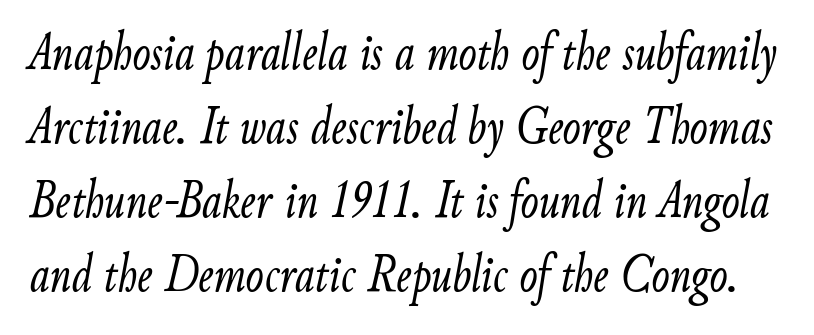
{"italic": "yes", "lean": "right", "slant_degrees": 9, "bold": "no", "weight": "light", "width": "condensed", "stroke_contrast": "low", "x_height": "small", "monospaced": "no", "underline": "no", "line_spacing": "normal", "line_spacing_ratio": 1.37, "letter_spacing": "normal", "letter_spacing_em": 0.0, "glyph_px": 54}
